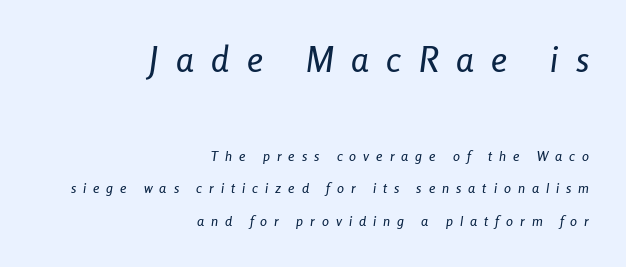
The image shows 35 px condensed type, italic (leaning right); set right-aligned, loose line spacing (2.33x), unusually wide letter spacing (+0.5 em), not underlined; the first (top) block is 2.5x larger; low stroke contrast and a medium x-height.
